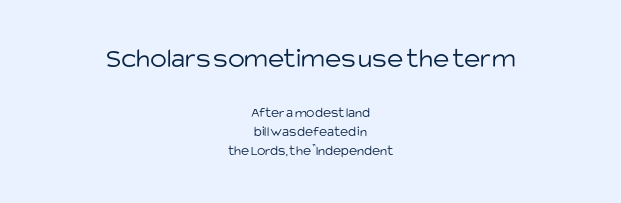
The image shows 28 px light sans-serif type, upright; set centered, normal line spacing (1.37x), normal letter spacing, not underlined; the first (top) block is 2.0x larger; low stroke contrast and a large x-height.
